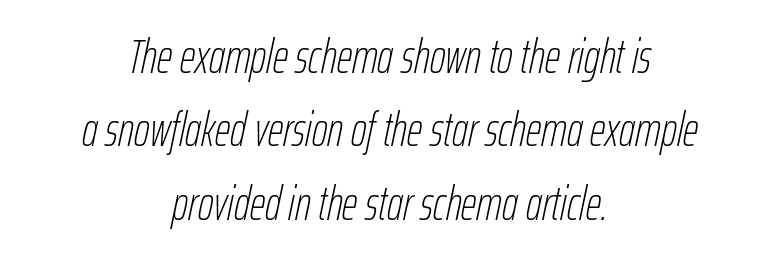
Q: Is the text bold? A: No.
Q: Is the text italic (slanted)? A: Yes, it leans right by about 12 degrees.
Q: Is the text underlined? A: No.
Q: How is the paragraph aligned? A: Centered.
Q: Is the spacing between letters normal or unusually wide? A: Normal.
Q: Is the spacing between lines tight, normal or loose? A: Normal.
Q: Width (condensed, normal, or wide)? A: Condensed.
Q: Stroke contrast? A: Low.
Q: x-height? A: Medium.
Q: Monospaced? A: No.
